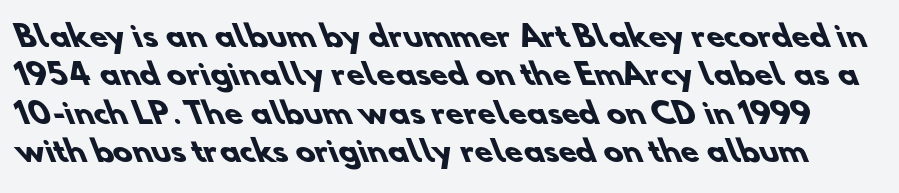
Q: Is the text bold? A: Yes.
Q: Is the typeface a serif or a sans-serif typeface? A: Sans-serif.
Q: Is the text underlined? A: No.
Q: Is the spacing between letters normal or unusually wide? A: Normal.
Q: Is the spacing between lines tight, normal or loose? A: Normal.
Q: Width (condensed, normal, or wide)? A: Normal.
Q: Stroke contrast? A: Low.
Q: x-height? A: Small.
Q: Monospaced? A: No.
